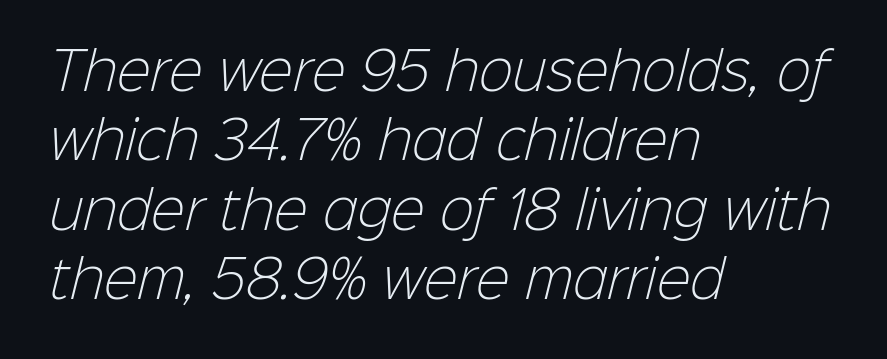
{"serif": "no", "bold": "no", "weight": "light", "width": "normal", "stroke_contrast": "low", "x_height": "medium", "monospaced": "no", "underline": "no", "align": "left", "line_spacing": "normal", "line_spacing_ratio": 1.36, "letter_spacing": "normal", "letter_spacing_em": 0.0, "glyph_px": 51}
